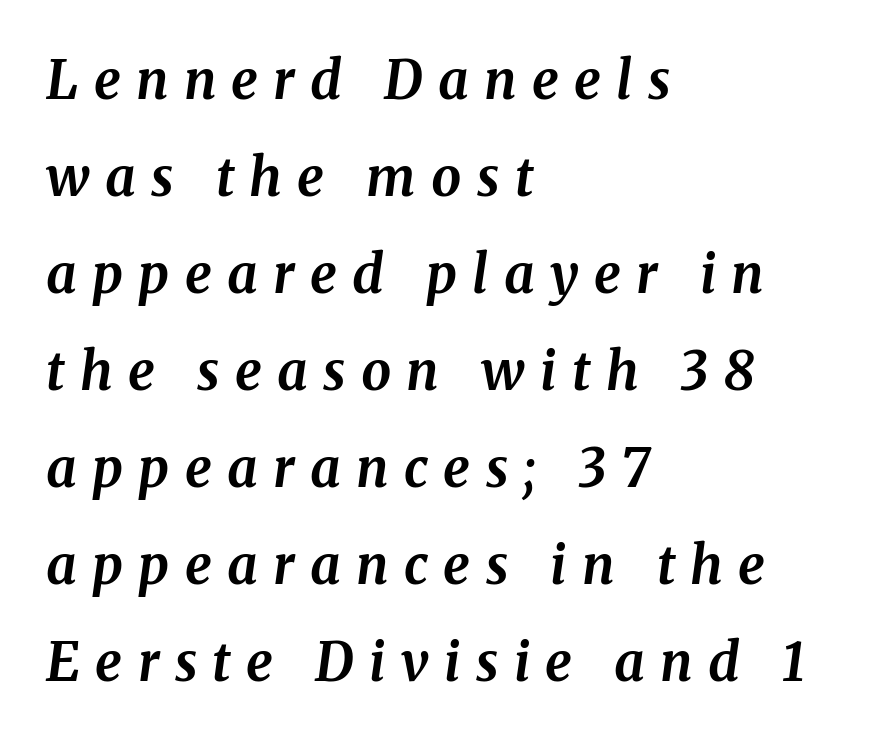
The image shows 53 px bold serif type, italic (leaning right); set left-aligned, line spacing 1.83x, unusually wide letter spacing (+0.29 em), not underlined; medium stroke contrast and a medium x-height.
